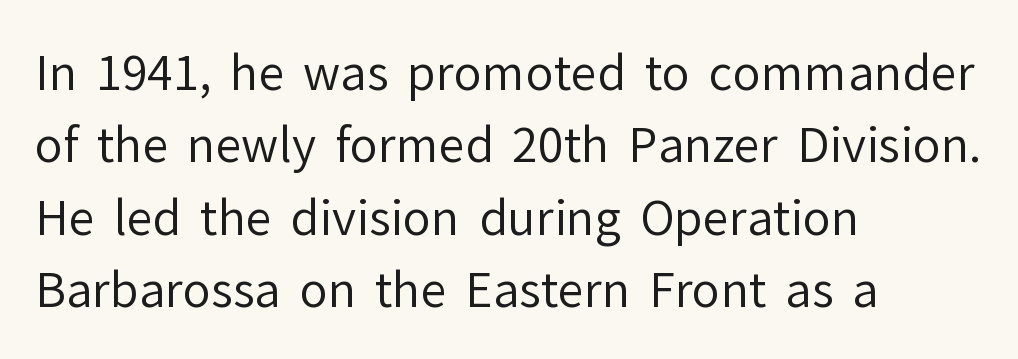
Q: Is the text bold? A: No.
Q: Is the text italic (slanted)? A: No, it is upright.
Q: Is the typeface a serif or a sans-serif typeface? A: Sans-serif.
Q: Is the text underlined? A: No.
Q: How is the paragraph aligned? A: Left-aligned.
Q: Is the spacing between letters normal or unusually wide? A: Normal.
Q: Is the spacing between lines tight, normal or loose? A: Normal.
Q: Width (condensed, normal, or wide)? A: Normal.
Q: Stroke contrast? A: Low.
Q: x-height? A: Medium.
Q: Monospaced? A: No.
